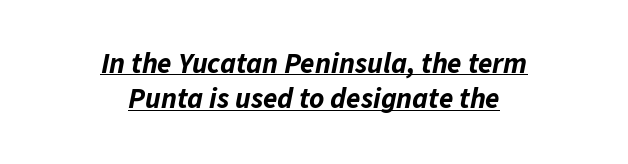
The image shows 29 px bold type, italic (leaning right); set centered, line spacing 1.22x, normal letter spacing, underlined; low stroke contrast and a medium x-height.
